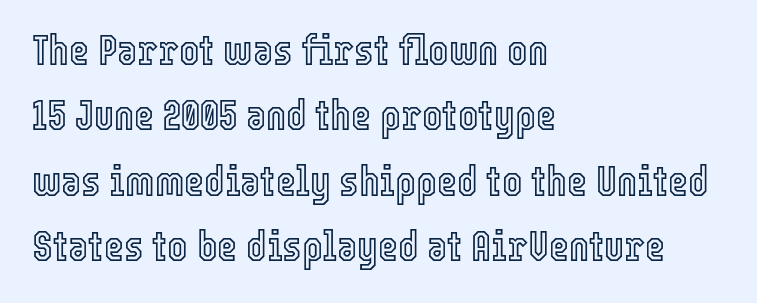
The passage shown is typed in a proportional face where columns would drift. Horizontal alignment here is leftward, the default for most running prose. Inter-character spacing is left at the font's built-in metrics. Designer's note — italics off, roman on. The space between consecutive lines is moderate.
